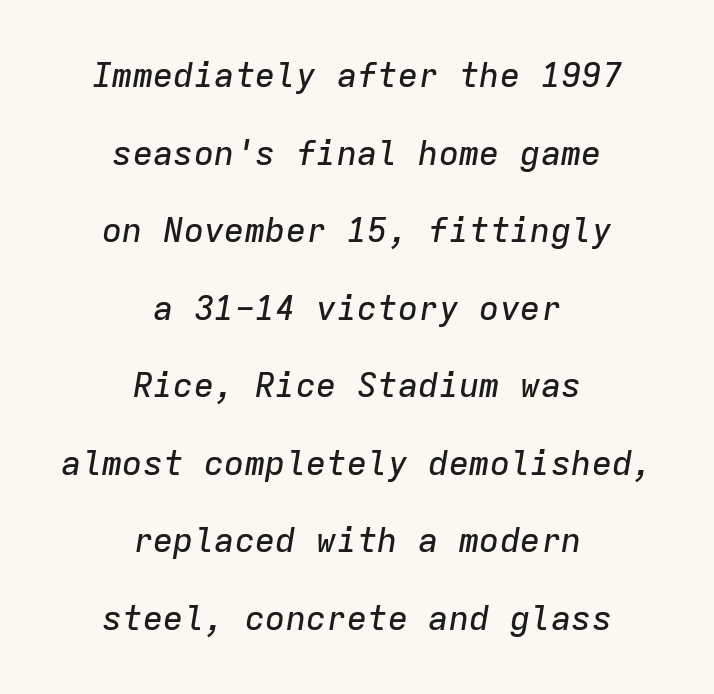
You can tell it's italic because the verticals aren't actually vertical. The horizontal fit of the characters is conventional and even. The line-height multiplier appears high, well above default. Is this a fixed-width face? Yes — each glyph sits in an identical cell.
